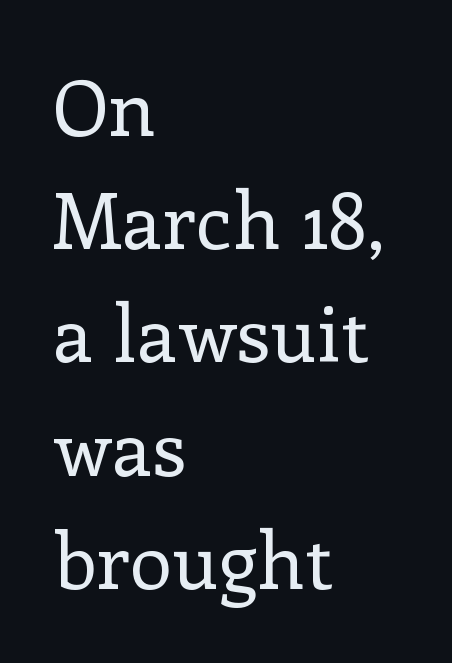
Is the type heavy? It reads as light-to-regular instead. The paragraph has a hard left edge and a soft right edge. The zone under the glyphs is completely vacant. The type sits square on the baseline with zero lean. The font family rendered here belongs to the serif group.
